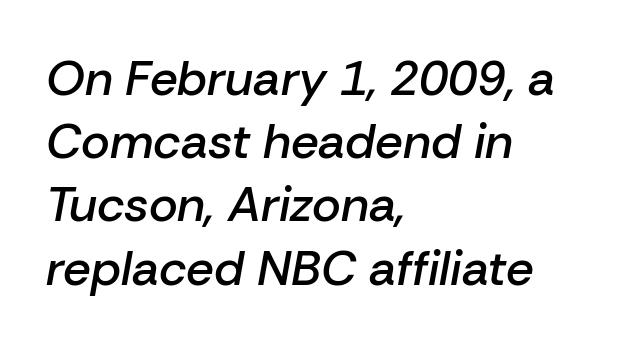
Q: Is the text bold? A: Semi-bold.
Q: Is the text italic (slanted)? A: Yes, it leans right by about 10 degrees.
Q: Is the text underlined? A: No.
Q: How is the paragraph aligned? A: Left-aligned.
Q: Is the spacing between letters normal or unusually wide? A: Normal.
Q: Is the spacing between lines tight, normal or loose? A: Normal.
Q: Width (condensed, normal, or wide)? A: Normal.
Q: Stroke contrast? A: Low.
Q: x-height? A: Medium.
Q: Monospaced? A: No.
